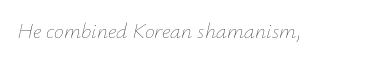
Compared with typical body copy, the letter spacing here is the same. Style check: oblique. Stems here are at most as thick as an everyday book face. Bare-footed words on every line.
